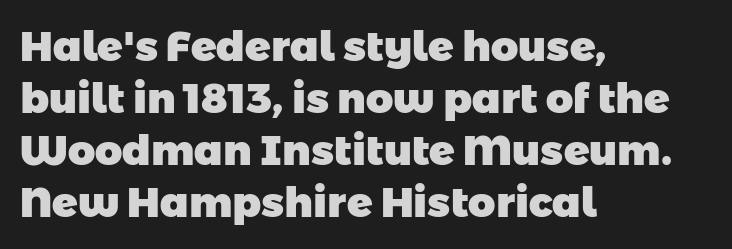
The image shows 42 px heavy sans-serif type; set left-aligned, line spacing 1.24x, normal letter spacing, not underlined; low stroke contrast and a medium x-height.
